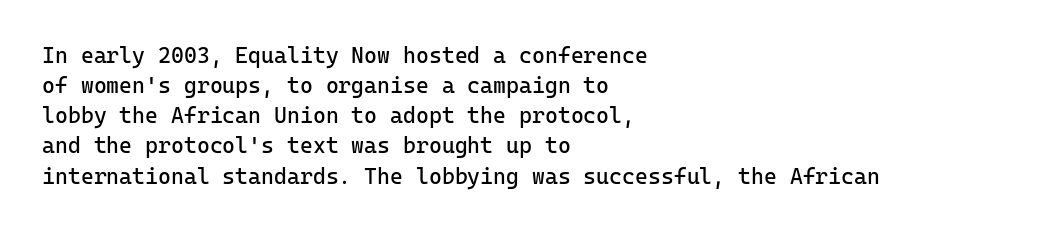
Q: Is the text bold? A: No.
Q: Is the text italic (slanted)? A: No, it is upright.
Q: Is the text underlined? A: No.
Q: How is the paragraph aligned? A: Left-aligned.
Q: Is the spacing between letters normal or unusually wide? A: Normal.
Q: Is the spacing between lines tight, normal or loose? A: Normal.
